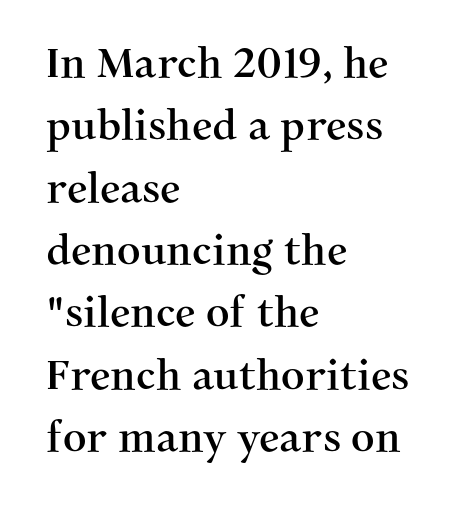
{"serif": "yes", "italic": "no", "width": "normal", "stroke_contrast": "medium", "x_height": "medium", "monospaced": "no", "underline": "no", "align": "left", "line_spacing": "normal", "line_spacing_ratio": 1.52, "letter_spacing": "normal", "letter_spacing_em": 0.0, "glyph_px": 41}
